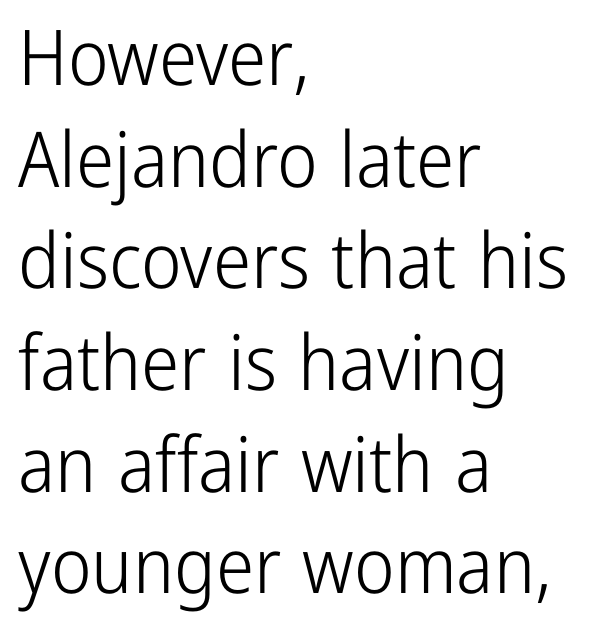
The typography opts for an upright posture over an oblique one. Regular leading. Tracking value appears to be zero — textbook default spacing. Descender tails drop into unmarked territory. Does the copy run flush right? No — it runs flush left.
